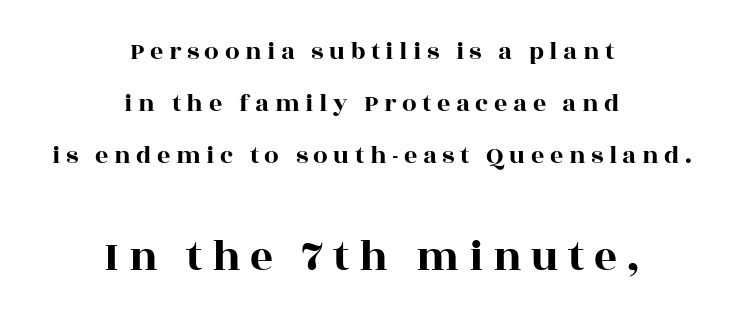
Lines of text with bare space underneath. The rendering uses natural spacing where letterforms have individual widths. Leading is clearly above the norm, producing a sparse column. These lines are centered, leaving both edges ragged.
